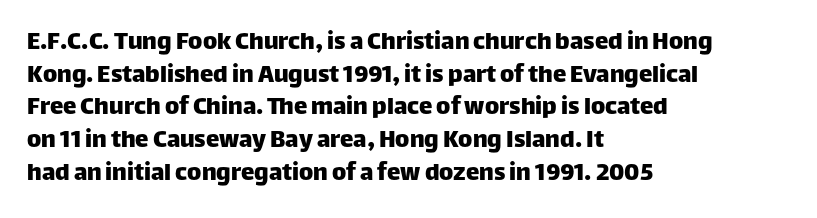
Words float on clear page, feet unadorned. Words appear dense and cohesive because spacing is normal. The lettering holds an erect, upright posture throughout. If you drew a ruler down the left edge, every line would touch it.
